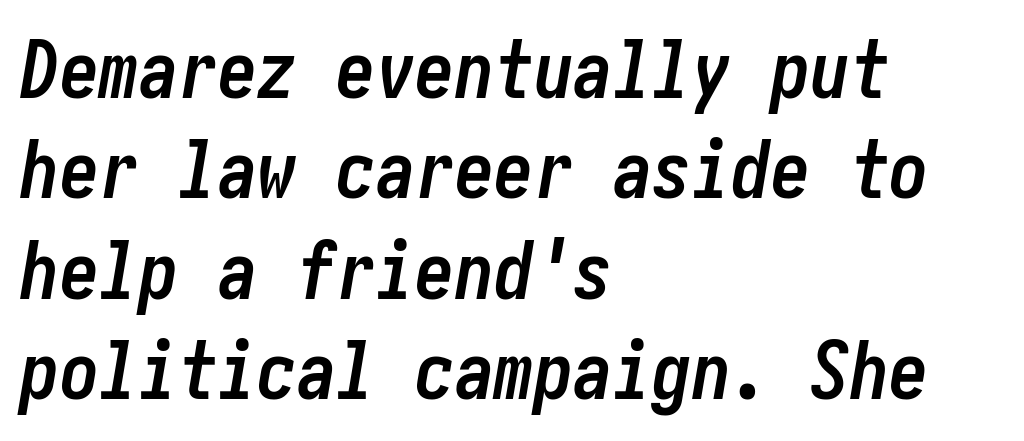
The rendering uses a moderate line-height, typical for paragraphs. Alignment: flush left. Emphasis by weight is at full strength: bold. The passage shown leans; its letterforms are oblique. The gaps between neighbouring characters are ordinary and unremarkable.
